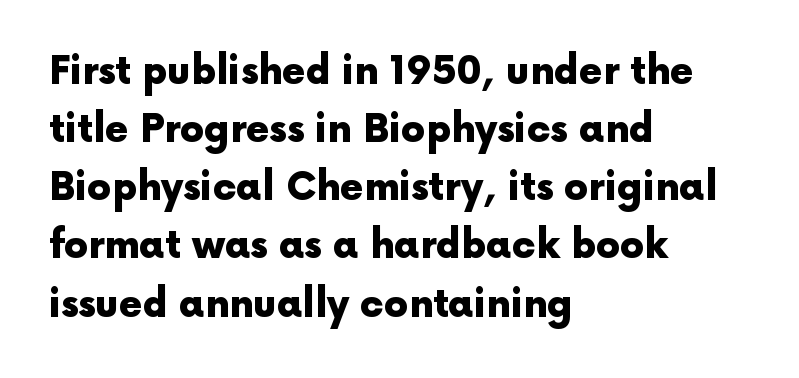
{"serif": "no", "italic": "no", "bold": "yes", "weight": "heavy", "width": "normal", "x_height": "medium", "monospaced": "no", "underline": "no", "align": "left", "line_spacing": "normal", "line_spacing_ratio": 1.53, "letter_spacing": "normal", "letter_spacing_em": 0.0, "glyph_px": 38}
